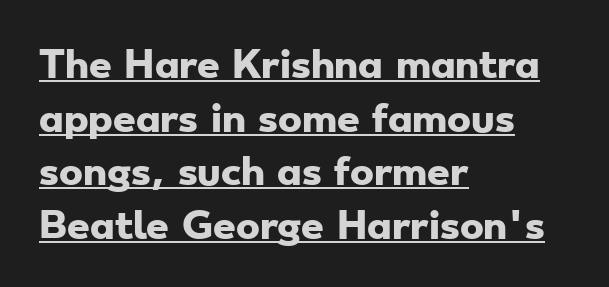
The image shows 36 px heavy, wide sans-serif type; set left-aligned, normal line spacing (1.49x), normal letter spacing, underlined; low stroke contrast and a small x-height.
